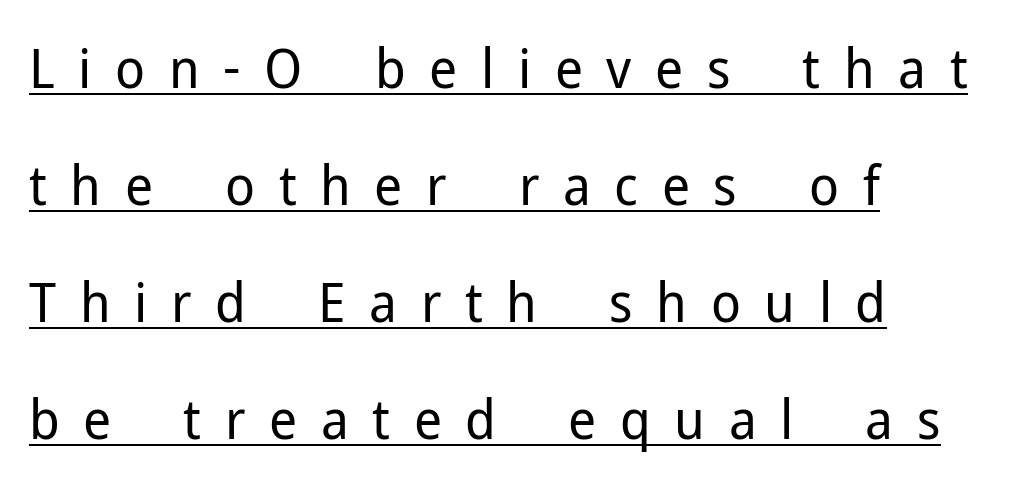
The image shows 55 px regular-weight sans-serif type, upright; set left-aligned, loose line spacing (2.13x), unusually wide letter spacing (+0.43 em), underlined; low stroke contrast and a medium x-height.
